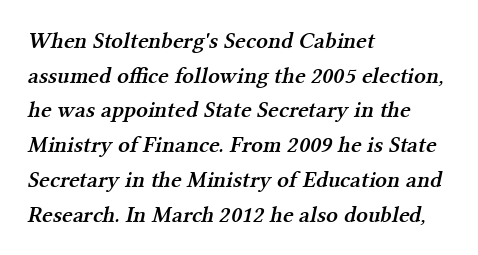
{"bold": "semi", "underline": "no", "align": "left", "line_spacing": "normal", "line_spacing_ratio": 1.51, "letter_spacing": "normal", "letter_spacing_em": 0.0, "glyph_px": 23}
